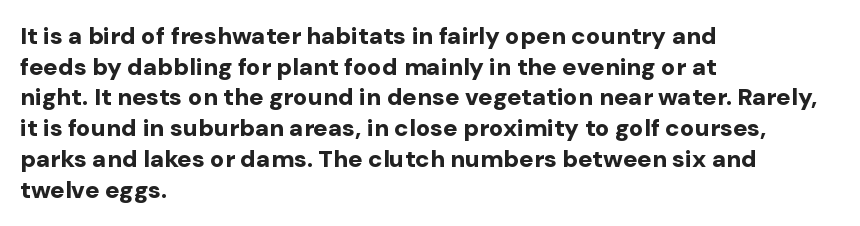
{"italic": "no", "bold": "yes", "underline": "no", "align": "left", "line_spacing": "normal", "line_spacing_ratio": 1.28, "letter_spacing": "normal", "letter_spacing_em": 0.0, "glyph_px": 24}
